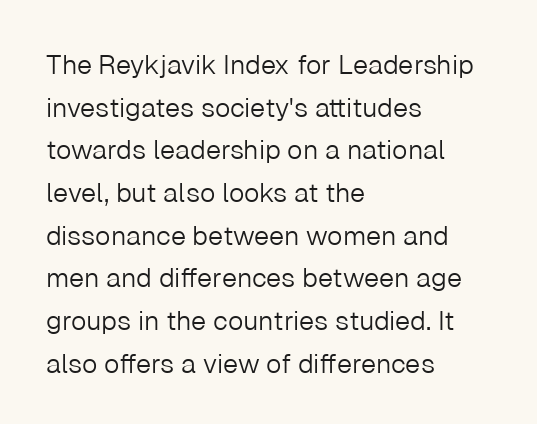
The ragged edge is on the right, which tells us the setting is flush left. Vertical strokes here are truly vertical. Heaviness? Minimal to ordinary, like unemphasized prose. Lines of text with bare space underneath.
